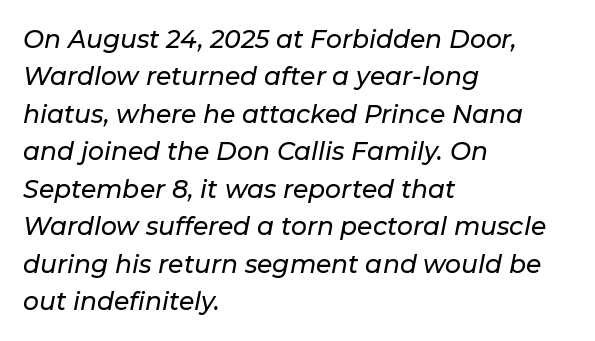
Leading: standard. The lines in this sample share a left origin and differ only in where they stop. Yep, that's italic — everything's leaning. Observe the ordinary spacing: letters are neighbours, not strangers. The gap between lines stays unmarked.
